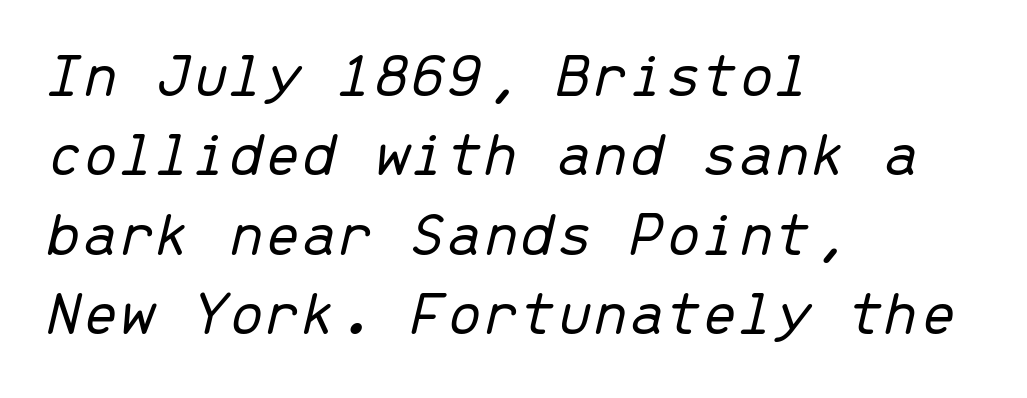
The image shows 65 px light type, italic (leaning right), monospaced; set left-aligned, line spacing 1.22x, normal letter spacing, not underlined; low stroke contrast and a medium x-height.
